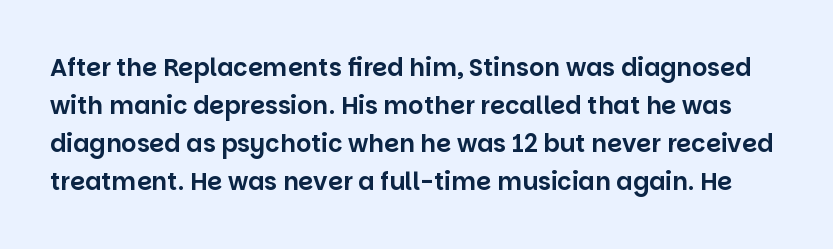
The image shows 24 px text type, upright; set normal line spacing (1.58x), normal letter spacing, not underlined.
